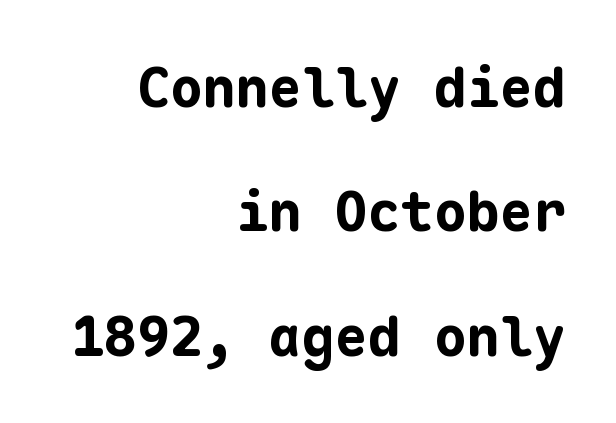
The image shows 55 px bold sans-serif type, upright, monospaced; set right-aligned, loose line spacing (2.26x), normal letter spacing, not underlined; low stroke contrast and a medium x-height.
